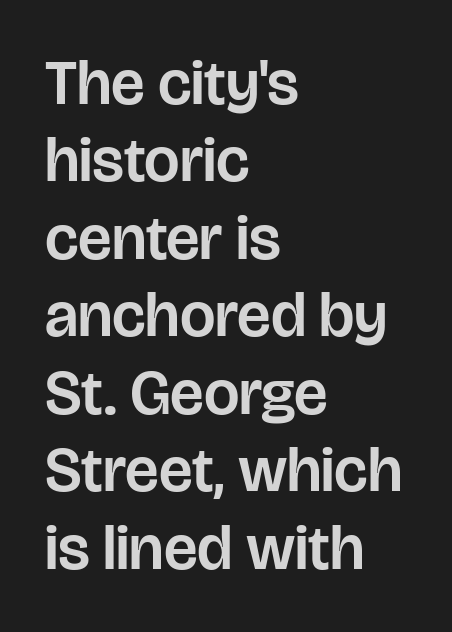
Q: Is the text italic (slanted)? A: No, it is upright.
Q: Is the typeface a serif or a sans-serif typeface? A: Sans-serif.
Q: Is the text underlined? A: No.
Q: How is the paragraph aligned? A: Left-aligned.
Q: Is the spacing between letters normal or unusually wide? A: Normal.
Q: Width (condensed, normal, or wide)? A: Normal.
Q: Stroke contrast? A: Low.
Q: x-height? A: Large.
Q: Monospaced? A: No.
